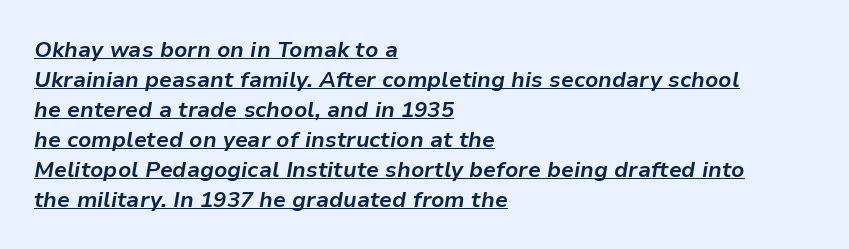
{"italic": "yes", "lean": "right", "slant_degrees": 9, "bold": "yes", "underline": "yes", "align": "left", "line_spacing": "normal", "line_spacing_ratio": 1.36, "letter_spacing": "normal", "letter_spacing_em": 0.0, "glyph_px": 22}
